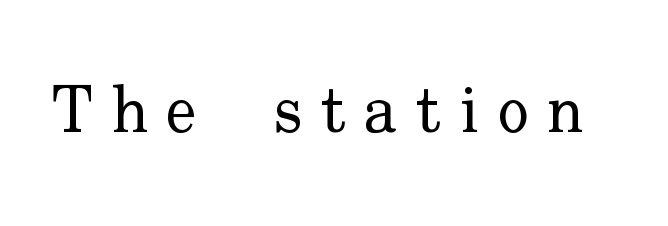
Here the designer chose a conventional face with non-uniform glyph widths. Upright lettering throughout. The words here are not underlined. What kind of face is this? One with serifs. This sample uses expanded letter spacing, leaving extra air between glyphs.
